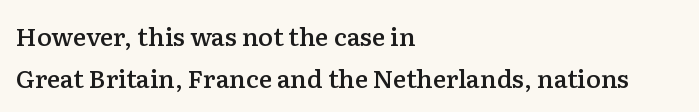
Q: Is the text bold? A: Semi-bold.
Q: Is the text italic (slanted)? A: No, it is upright.
Q: Is the text underlined? A: No.
Q: How is the paragraph aligned? A: Left-aligned.
Q: Is the spacing between letters normal or unusually wide? A: Normal.
Q: Is the spacing between lines tight, normal or loose? A: Normal.
